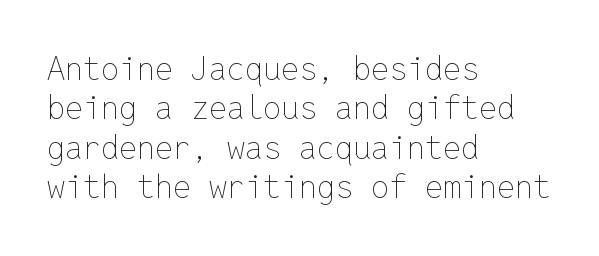
The image shows 32 px thin type, upright, monospaced; set left-aligned, line spacing 1.23x, normal letter spacing, not underlined; low stroke contrast and a medium x-height.
